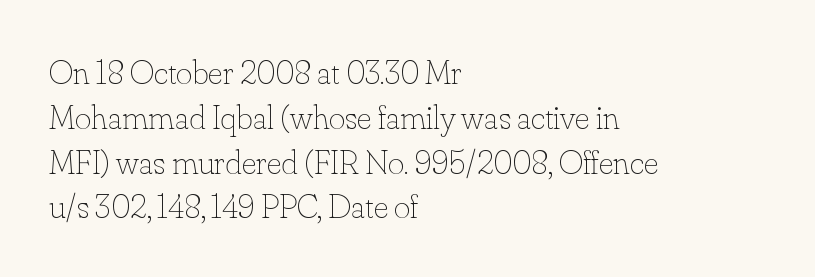
Q: Is the text bold? A: No.
Q: Is the text italic (slanted)? A: No, it is upright.
Q: Is the text underlined? A: No.
Q: How is the paragraph aligned? A: Left-aligned.
Q: Is the spacing between letters normal or unusually wide? A: Normal.
Q: Is the spacing between lines tight, normal or loose? A: Normal.
Q: Width (condensed, normal, or wide)? A: Normal.
Q: Stroke contrast? A: Low.
Q: x-height? A: Small.
Q: Monospaced? A: No.
